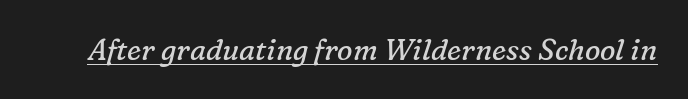
{"serif": "yes", "italic": "yes", "lean": "right", "slant_degrees": 16, "bold": "no", "weight": "regular", "width": "normal", "stroke_contrast": "low", "x_height": "medium", "monospaced": "no", "underline": "yes", "letter_spacing": "normal", "letter_spacing_em": 0.0, "glyph_px": 29}
